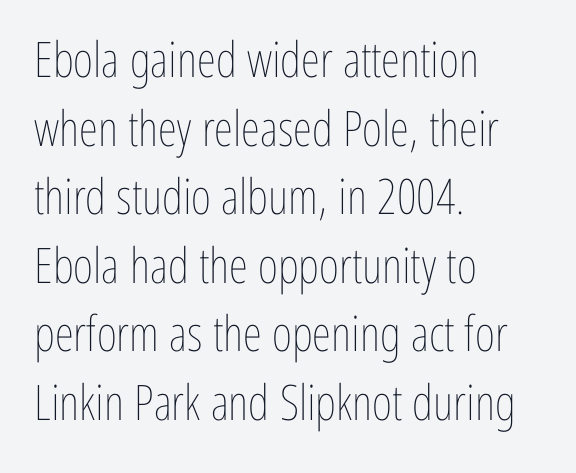
Q: Is the text bold? A: No.
Q: Is the text italic (slanted)? A: No, it is upright.
Q: Is the text underlined? A: No.
Q: How is the paragraph aligned? A: Left-aligned.
Q: Is the spacing between letters normal or unusually wide? A: Normal.
Q: Is the spacing between lines tight, normal or loose? A: Normal.
Q: Width (condensed, normal, or wide)? A: Condensed.
Q: Stroke contrast? A: Low.
Q: x-height? A: Medium.
Q: Monospaced? A: No.
